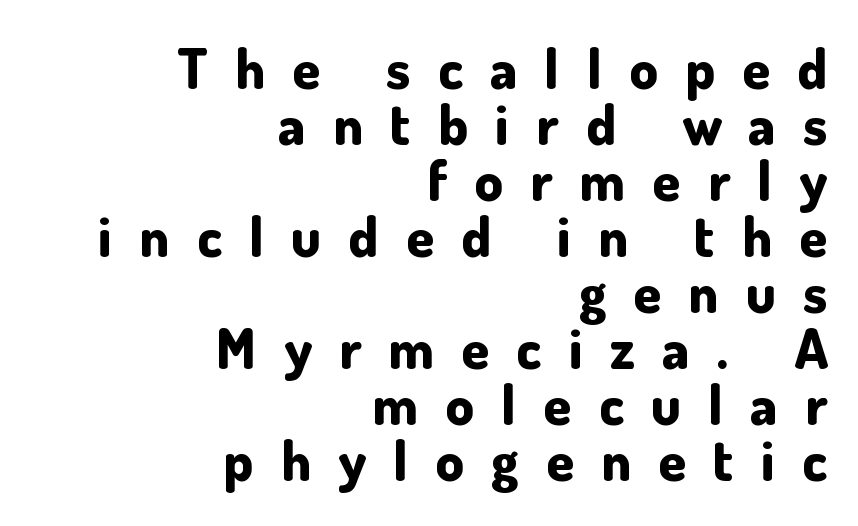
The image shows 56 px bold sans-serif type, upright; set right-aligned, tight line spacing (1.0x), unusually wide letter spacing (+0.49 em), not underlined; low stroke contrast and a small x-height.
